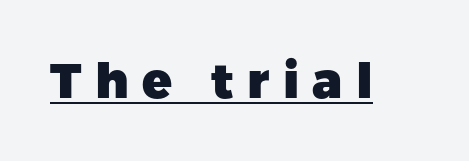
{"serif": "no", "italic": "no", "bold": "yes", "weight": "heavy", "width": "normal", "stroke_contrast": "low", "x_height": "medium", "monospaced": "no", "underline": "yes", "letter_spacing": "wide", "letter_spacing_em": 0.27, "glyph_px": 49}
